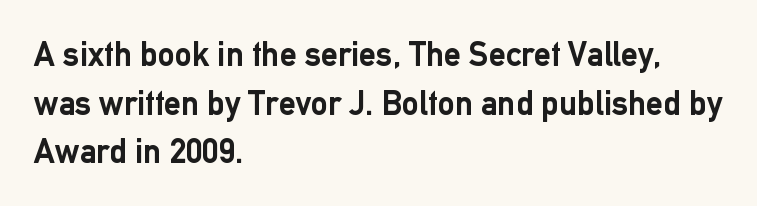
The image shows 34 px semibold sans-serif type, upright; set left-aligned, normal line spacing (1.43x), normal letter spacing, not underlined; low stroke contrast and a medium x-height.
